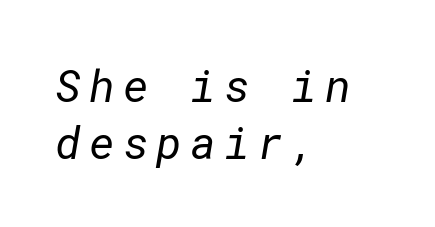
{"serif": "no", "bold": "no", "weight": "regular", "width": "normal", "stroke_contrast": "low", "x_height": "medium", "underline": "no", "align": "left", "line_spacing": "normal", "line_spacing_ratio": 1.3, "glyph_px": 44}
